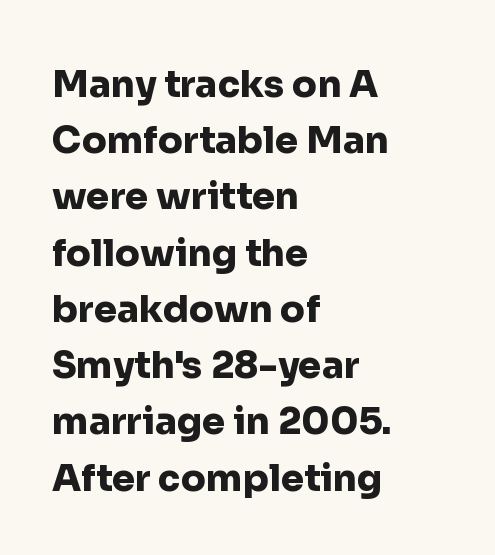
{"serif": "no", "italic": "no", "bold": "yes", "weight": "heavy", "width": "normal", "stroke_contrast": "low", "x_height": "medium", "monospaced": "no", "underline": "no", "align": "left", "line_spacing": "normal", "line_spacing_ratio": 1.52, "letter_spacing": "normal", "letter_spacing_em": 0.0, "glyph_px": 37}
